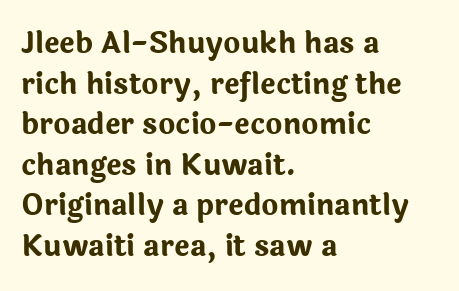
Q: Is the text bold? A: Yes.
Q: Is the text italic (slanted)? A: No, it is upright.
Q: Is the typeface a serif or a sans-serif typeface? A: Sans-serif.
Q: Is the text underlined? A: No.
Q: How is the paragraph aligned? A: Left-aligned.
Q: Is the spacing between letters normal or unusually wide? A: Normal.
Q: Is the spacing between lines tight, normal or loose? A: Normal.
Q: Width (condensed, normal, or wide)? A: Normal.
Q: Stroke contrast? A: Low.
Q: x-height? A: Medium.
Q: Monospaced? A: No.
